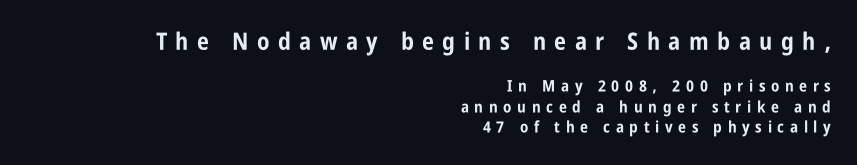
{"italic": "no", "bold": "yes", "underline": "no", "align": "right", "line_spacing": "normal", "line_spacing_ratio": 1.26, "letter_spacing": "wide", "letter_spacing_em": 0.35, "larger_block": "first", "size_ratio": 1.5, "glyph_px": 24}
